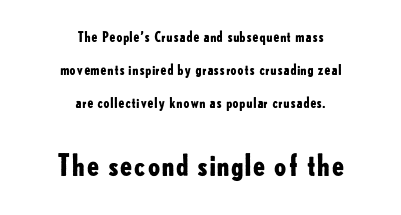
Q: Is the text bold? A: Yes.
Q: Is the text italic (slanted)? A: No, it is upright.
Q: Is the typeface a serif or a sans-serif typeface? A: Sans-serif.
Q: Is the text underlined? A: No.
Q: How is the paragraph aligned? A: Centered.
Q: Is the spacing between letters normal or unusually wide? A: Normal.
Q: Is the spacing between lines tight, normal or loose? A: Loose.
Q: Which block of text is set in a larger size, the first (top) or the second (bottom)? A: The second (bottom) one.
Q: Width (condensed, normal, or wide)? A: Normal.
Q: Stroke contrast? A: Low.
Q: x-height? A: Small.
Q: Monospaced? A: No.
